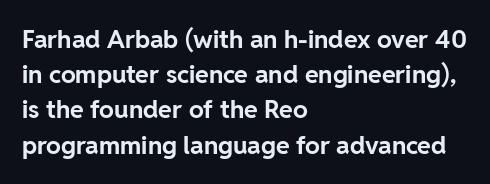
Here the glyphs are tracked normally, forming tight word shapes. Posture: upright roman. Plain, unruled lines of type. Leading matches the norm, producing a regular column.
